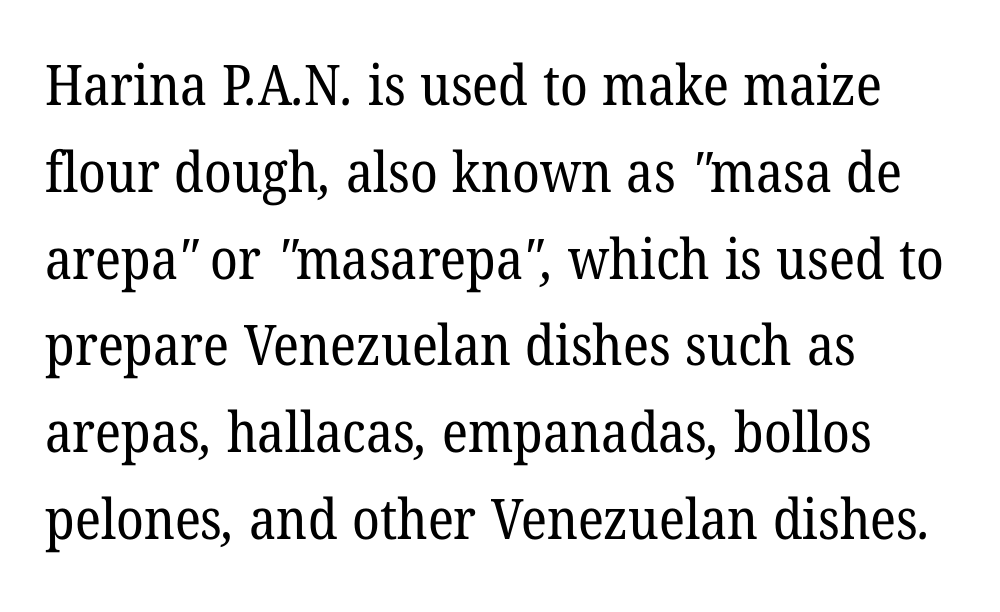
Weight: regular or lighter. Is there much room between lines? A standard amount, neither cramped nor airy. Little horizontal feet cap the strokes, marking this as serif type. Each row of text sits above clean, open space.
